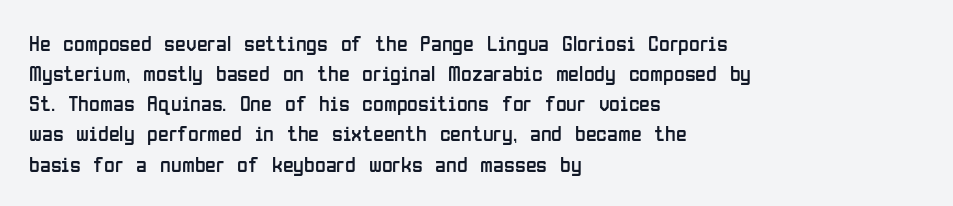
The image shows 22 px text type, upright; set left-aligned, normal line spacing (1.37x), normal letter spacing, not underlined.
